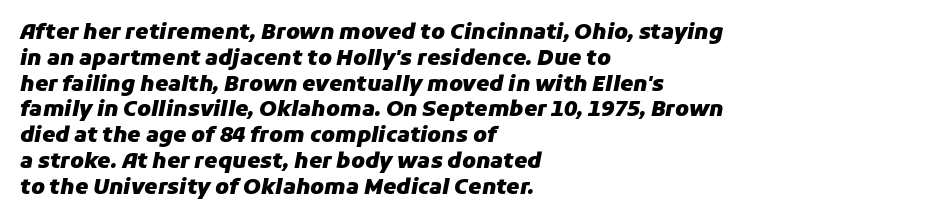
Does the copy run flush right? No — it runs flush left. There's an unmistakable incline to the writing here. The gap between lines stays unmarked. This rendering leaves character spacing at its baseline value. On the weight axis this lands at bold, roughly 700.
